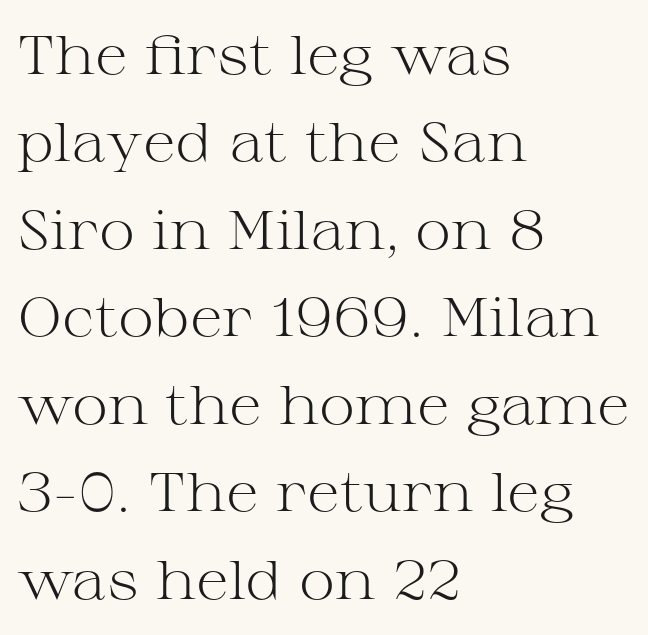
{"serif": "yes", "italic": "no", "bold": "no", "weight": "light", "width": "wide", "stroke_contrast": "medium", "x_height": "medium", "monospaced": "no", "underline": "no", "align": "left", "line_spacing": "normal", "line_spacing_ratio": 1.59, "letter_spacing": "normal", "letter_spacing_em": 0.0, "glyph_px": 55}
